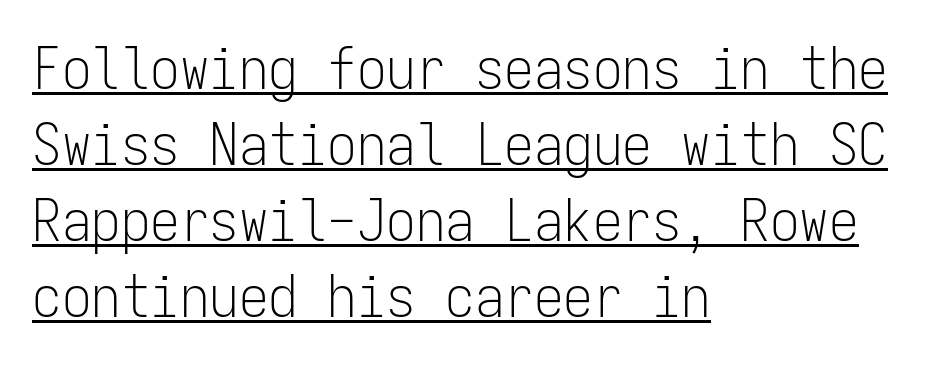
Q: Is the text bold? A: No.
Q: Is the text italic (slanted)? A: No, it is upright.
Q: Is the typeface a serif or a sans-serif typeface? A: Sans-serif.
Q: Is the text underlined? A: Yes.
Q: How is the paragraph aligned? A: Left-aligned.
Q: Is the spacing between letters normal or unusually wide? A: Normal.
Q: Is the spacing between lines tight, normal or loose? A: Normal.
Q: Width (condensed, normal, or wide)? A: Condensed.
Q: Stroke contrast? A: Low.
Q: x-height? A: Medium.
Q: Monospaced? A: Yes.
